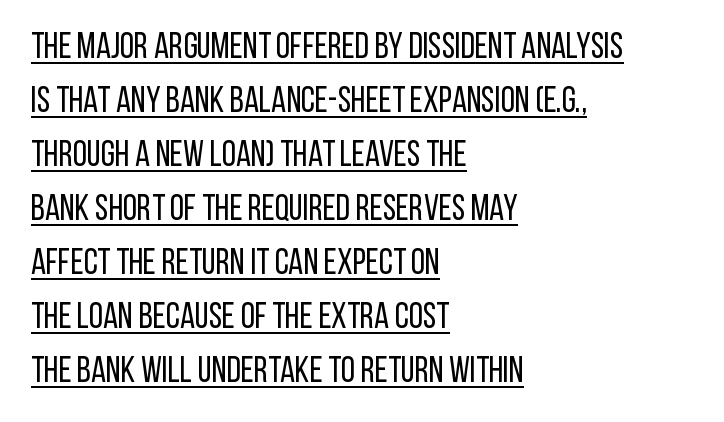
Each line starts at the same left margin while the right side varies. Rendered with straight, roman letterforms. Leading: standard. Observe the absence of serifs on each vertical stroke in this sample.
